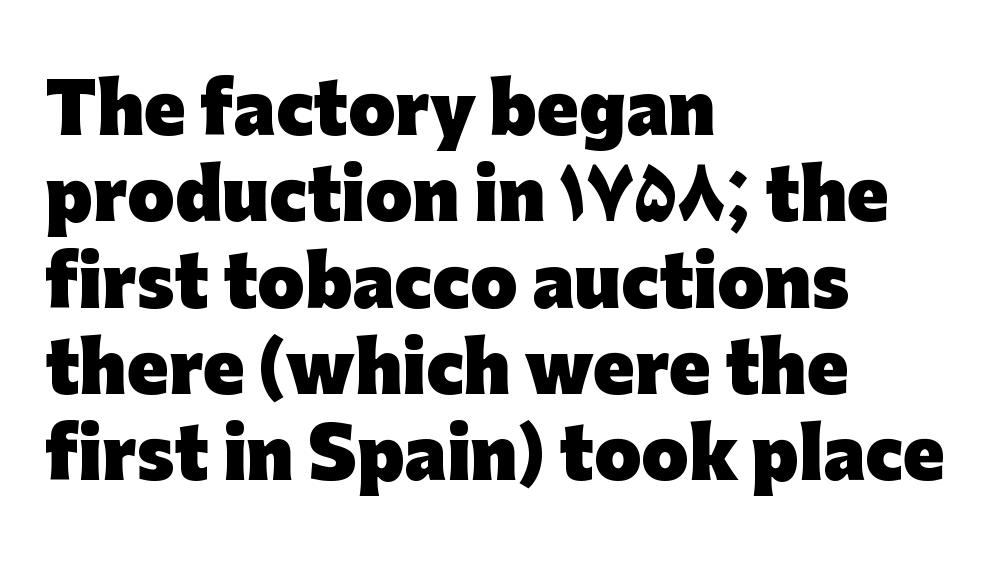
Q: Is the text bold? A: Yes.
Q: Is the text italic (slanted)? A: No, it is upright.
Q: Is the typeface a serif or a sans-serif typeface? A: Sans-serif.
Q: Is the text underlined? A: No.
Q: How is the paragraph aligned? A: Left-aligned.
Q: Is the spacing between letters normal or unusually wide? A: Normal.
Q: Is the spacing between lines tight, normal or loose? A: Normal.
Q: Width (condensed, normal, or wide)? A: Normal.
Q: Stroke contrast? A: Low.
Q: x-height? A: Medium.
Q: Monospaced? A: No.
